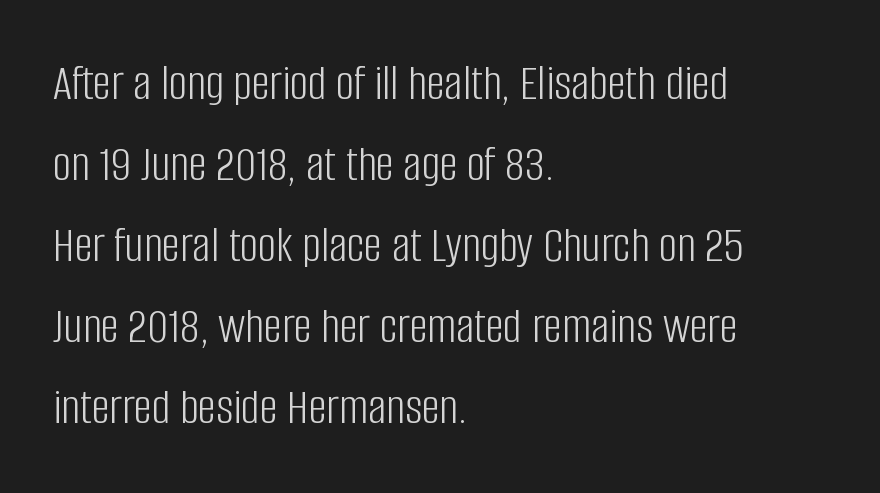
The image shows 51 px light, condensed sans-serif type, upright; set left-aligned, normal line spacing (1.59x), normal letter spacing, not underlined; low stroke contrast and a large x-height.
